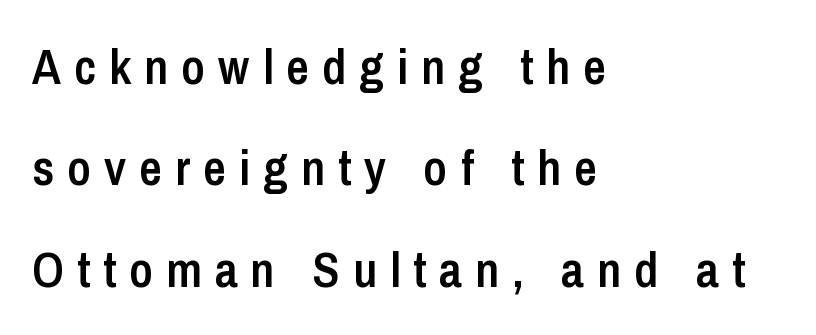
The image shows 50 px semibold, condensed sans-serif type, upright; set left-aligned, loose line spacing (2.03x), unusually wide letter spacing (+0.26 em), not underlined; low stroke contrast and a medium x-height.
